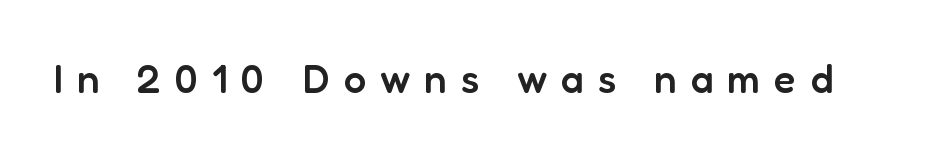
{"serif": "no", "italic": "no", "bold": "semi", "weight": "semibold", "width": "normal", "stroke_contrast": "low", "x_height": "medium", "monospaced": "no", "underline": "no", "letter_spacing": "wide", "letter_spacing_em": 0.35, "glyph_px": 40}
